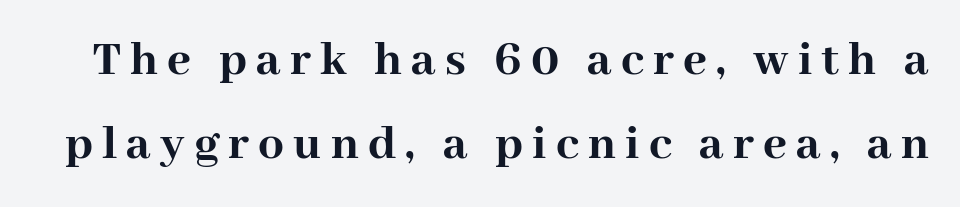
{"serif": "yes", "italic": "no", "bold": "yes", "weight": "semibold", "width": "normal", "stroke_contrast": "high", "x_height": "medium", "monospaced": "no", "underline": "no", "line_spacing": "normal", "line_spacing_ratio": 1.64, "glyph_px": 51}
